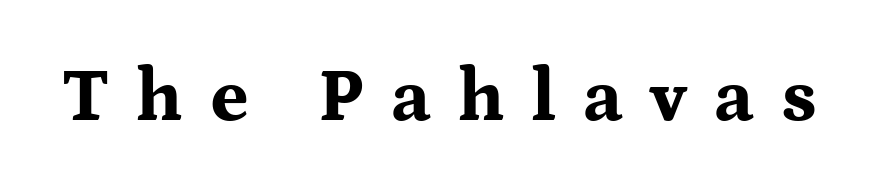
{"serif": "yes", "italic": "no", "bold": "yes", "weight": "bold", "width": "wide", "stroke_contrast": "medium", "x_height": "medium", "monospaced": "no", "underline": "no", "letter_spacing": "wide", "letter_spacing_em": 0.35, "glyph_px": 75}
